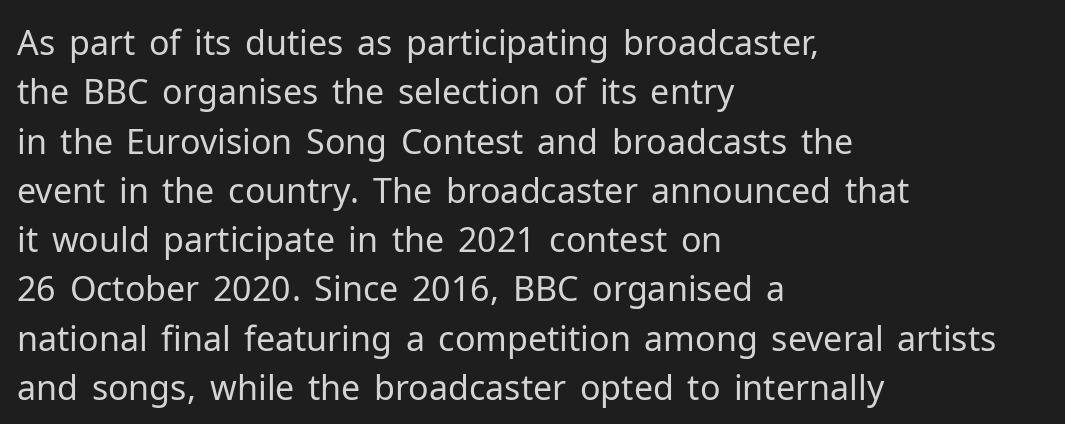
Caption: multi-line text, flush left, ragged right. Looks like regular typesetting: each glyph gets only the width it needs. Do the letters lean? They stand straight. A clean baseline with only descenders dipping below it. Nobody touched the tracking dial on this one. Serif or sans? Sans — the stroke terminals are bare.
